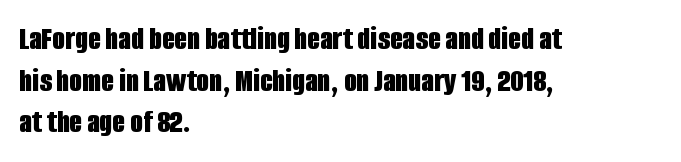
The image shows 33 px bold, condensed sans-serif type, upright; set left-aligned, normal line spacing (1.26x), normal letter spacing, not underlined; low stroke contrast and a large x-height.
